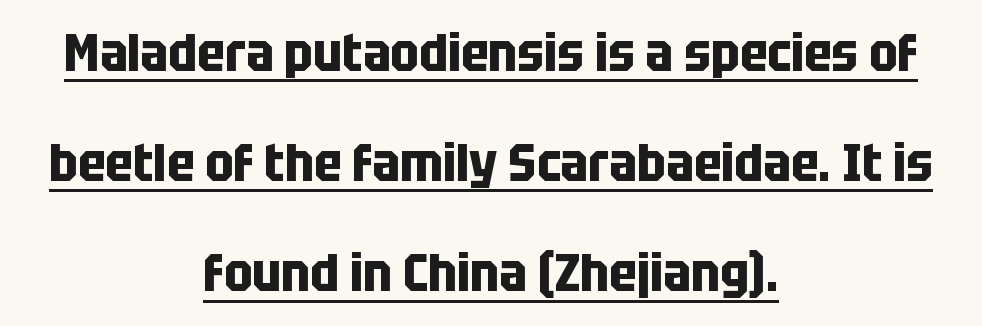
Where is the straight margin? There isn't one; the lines are centered. Observe the ordinary spacing: letters are neighbours, not strangers. Font category for this specimen: sans-serif. I'd describe the lettering as bold — thick and assertive. Honestly, the underline is the first thing you notice here.
